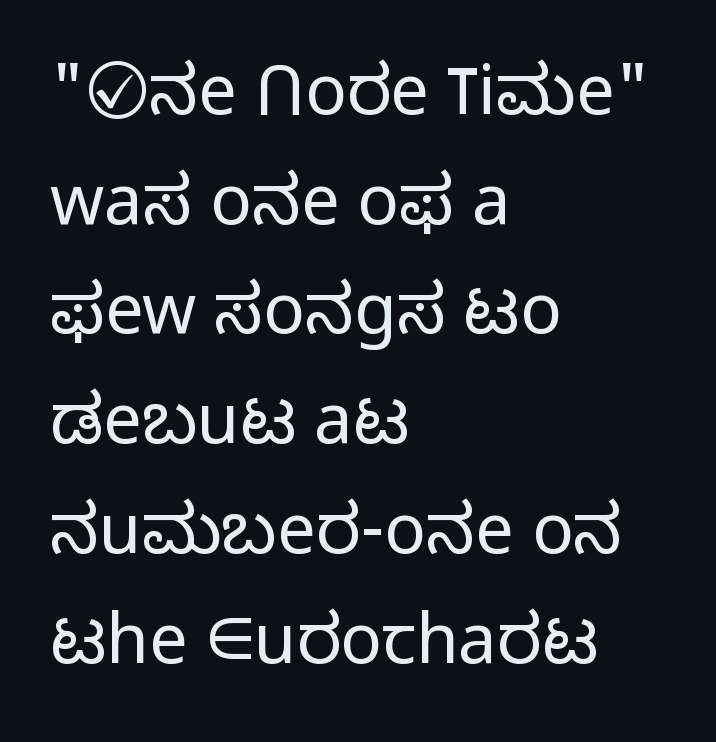
Q: Is the text bold? A: No.
Q: Is the text italic (slanted)? A: No, it is upright.
Q: Is the typeface a serif or a sans-serif typeface? A: Sans-serif.
Q: Is the text underlined? A: No.
Q: How is the paragraph aligned? A: Left-aligned.
Q: Is the spacing between letters normal or unusually wide? A: Normal.
Q: Is the spacing between lines tight, normal or loose? A: Normal.
Q: Width (condensed, normal, or wide)? A: Normal.
Q: Stroke contrast? A: Low.
Q: x-height? A: Medium.
Q: Monospaced? A: No.
